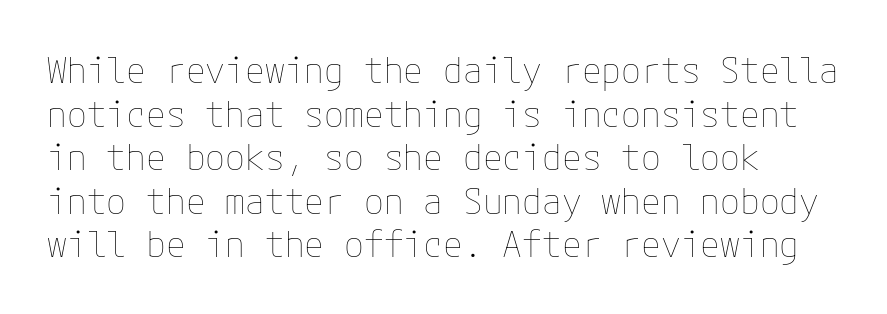
Q: Is the text bold? A: No.
Q: Is the text italic (slanted)? A: No, it is upright.
Q: Is the text underlined? A: No.
Q: How is the paragraph aligned? A: Left-aligned.
Q: Is the spacing between letters normal or unusually wide? A: Normal.
Q: Width (condensed, normal, or wide)? A: Normal.
Q: Stroke contrast? A: Low.
Q: x-height? A: Medium.
